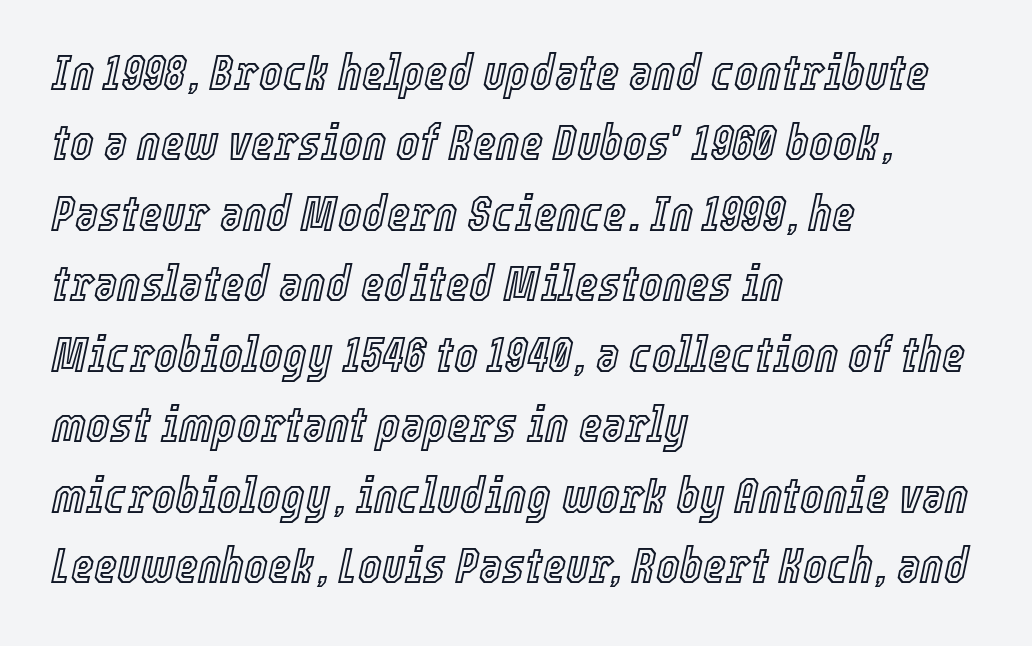
The image shows 50 px condensed type, italic (leaning right); set left-aligned, normal line spacing (1.41x), normal letter spacing, not underlined; a medium x-height.
